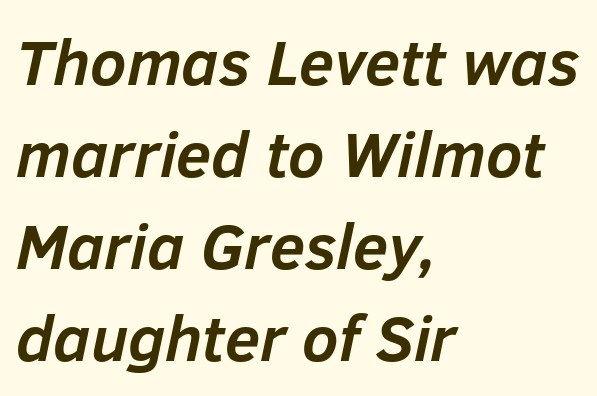
The gap between lines stays unmarked. Varying glyph widths throughout — classic text-font behaviour. Notice how the passage keeps a crisp vertical edge on the left only. It's the slanting kind of type.
